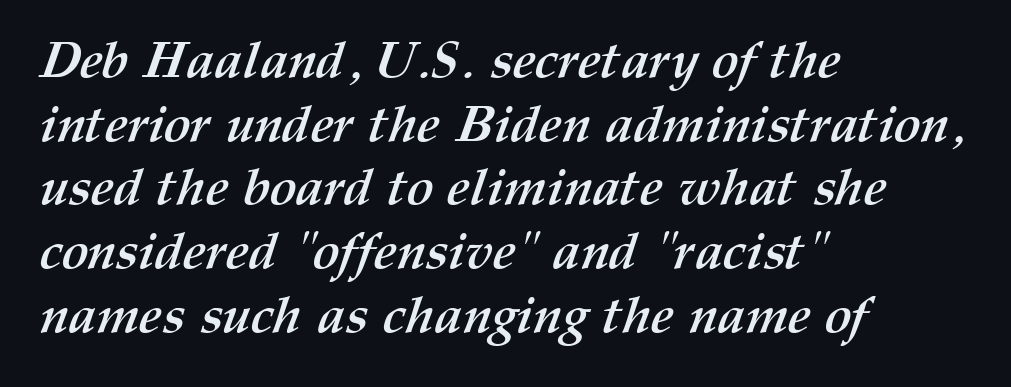
Thick stems and heavy bowls — unmistakably bold. How would I describe the line gaps? Plain and ordinary. Looks like regular typesetting: each glyph gets only the width it needs. The passage is arranged the way most books set body copy — flush left.
